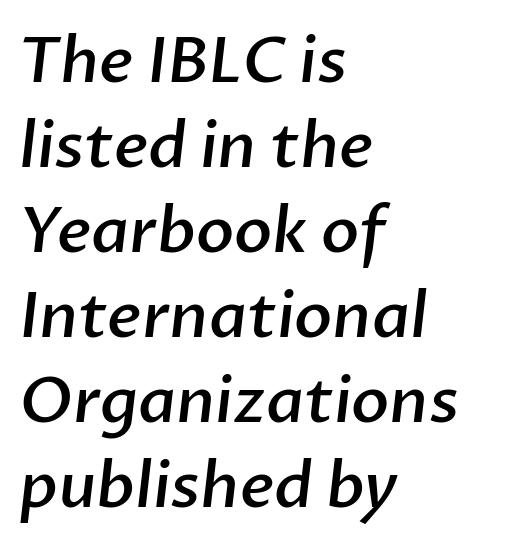
{"serif": "no", "bold": "semi", "weight": "semibold", "width": "normal", "stroke_contrast": "low", "x_height": "medium", "monospaced": "no", "underline": "no", "align": "left", "line_spacing": "normal", "line_spacing_ratio": 1.35, "letter_spacing": "normal", "letter_spacing_em": 0.0, "glyph_px": 63}
